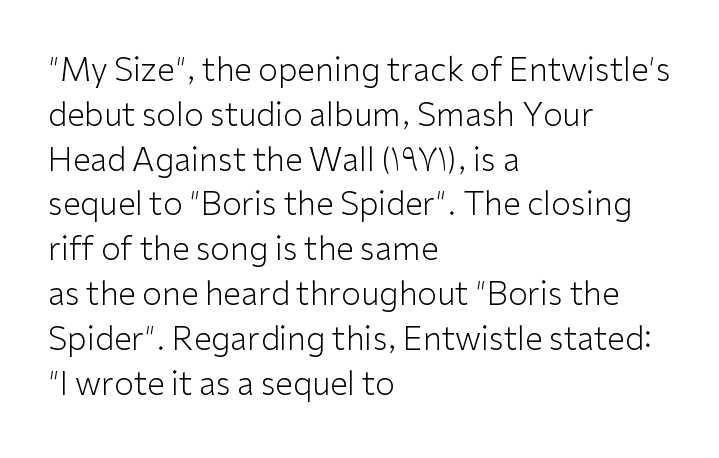
{"serif": "no", "italic": "no", "bold": "no", "weight": "light", "width": "normal", "stroke_contrast": "low", "x_height": "medium", "monospaced": "no", "underline": "no", "align": "left", "line_spacing": "normal", "line_spacing_ratio": 1.4, "letter_spacing": "normal", "letter_spacing_em": 0.0, "glyph_px": 32}
